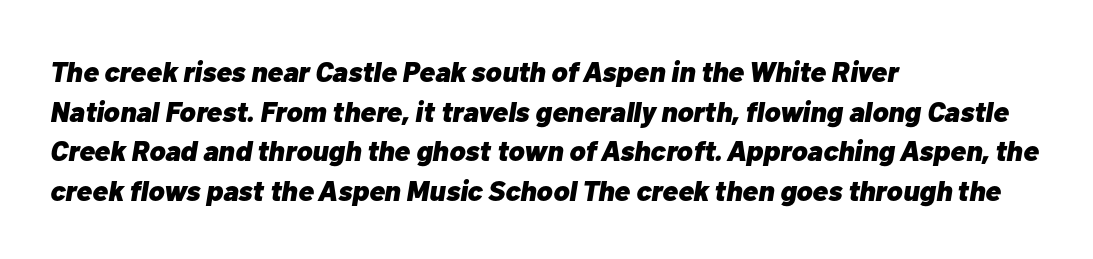
{"italic": "yes", "lean": "right", "slant_degrees": 10, "bold": "yes", "weight": "heavy", "width": "normal", "stroke_contrast": "low", "x_height": "medium", "monospaced": "no", "underline": "no", "align": "left", "line_spacing": "normal", "line_spacing_ratio": 1.37, "letter_spacing": "normal", "letter_spacing_em": 0.0, "glyph_px": 29}
